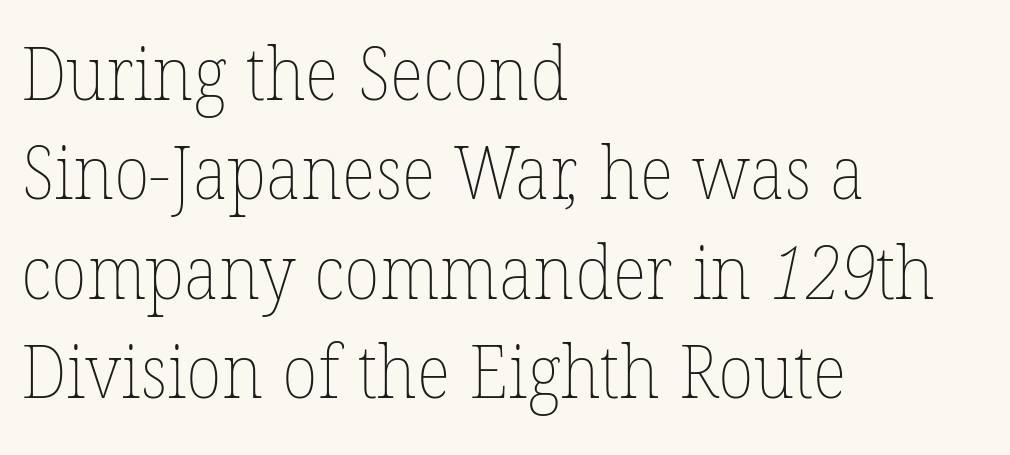
The image shows 73 px thin type; set left-aligned, normal line spacing (1.36x), normal letter spacing, not underlined; low stroke contrast and a medium x-height.
